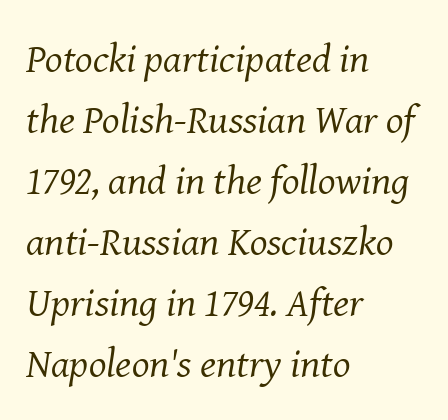
{"serif": "yes", "italic": "yes", "lean": "right", "slant_degrees": 8, "bold": "no", "weight": "regular", "width": "normal", "stroke_contrast": "medium", "x_height": "medium", "monospaced": "no", "underline": "no", "align": "left", "line_spacing": "normal", "line_spacing_ratio": 1.49, "letter_spacing": "normal", "letter_spacing_em": 0.0, "glyph_px": 41}
